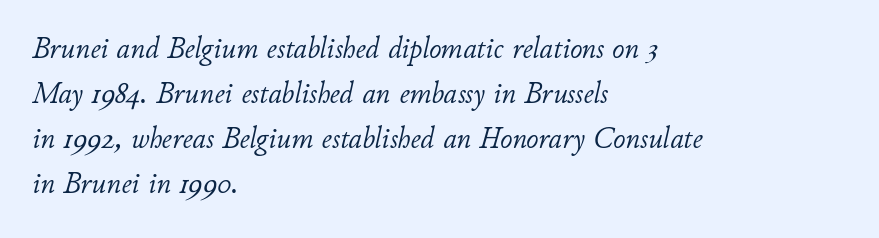
Q: Is the text bold? A: No.
Q: Is the text italic (slanted)? A: Yes, it leans right by about 11 degrees.
Q: Is the text underlined? A: No.
Q: How is the paragraph aligned? A: Left-aligned.
Q: Is the spacing between letters normal or unusually wide? A: Normal.
Q: Is the spacing between lines tight, normal or loose? A: Normal.
Q: Width (condensed, normal, or wide)? A: Normal.
Q: Stroke contrast? A: Low.
Q: x-height? A: Small.
Q: Monospaced? A: No.
